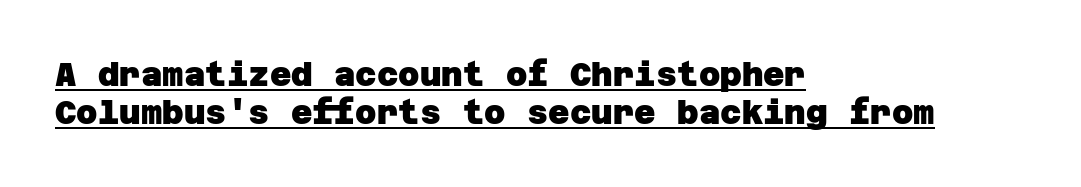
{"serif": "no", "bold": "yes", "weight": "heavy", "width": "normal", "stroke_contrast": "low", "x_height": "large", "underline": "yes", "align": "left", "line_spacing": "tight", "line_spacing_ratio": 1.15, "letter_spacing": "normal", "letter_spacing_em": 0.0, "glyph_px": 33}
